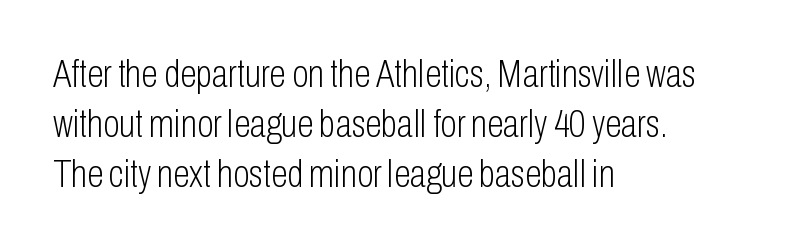
{"serif": "no", "italic": "no", "bold": "no", "weight": "light", "width": "condensed", "stroke_contrast": "low", "x_height": "medium", "monospaced": "no", "underline": "no", "align": "left", "line_spacing": "normal", "line_spacing_ratio": 1.32, "letter_spacing": "normal", "letter_spacing_em": 0.0, "glyph_px": 38}
